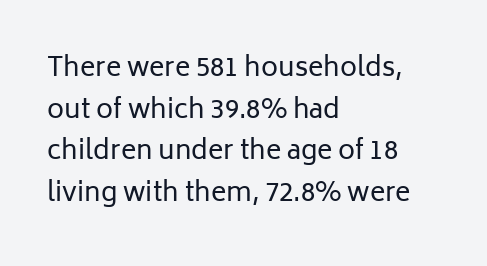
{"italic": "no", "bold": "no", "underline": "no", "align": "left", "line_spacing": "normal", "line_spacing_ratio": 1.6, "letter_spacing": "normal", "letter_spacing_em": 0.0, "glyph_px": 26}
